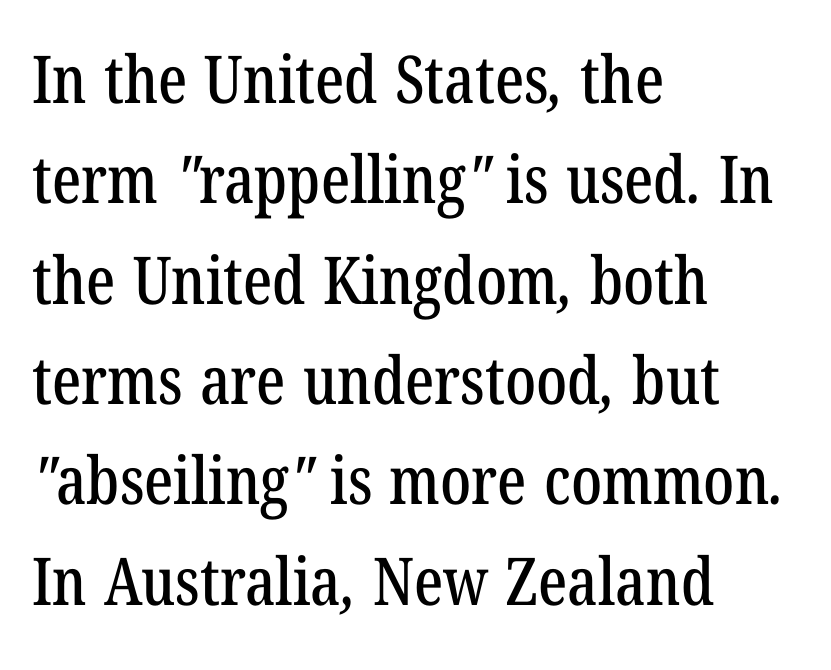
The image shows 66 px condensed serif type; set left-aligned, normal line spacing (1.52x), normal letter spacing, not underlined; low stroke contrast and a medium x-height.
